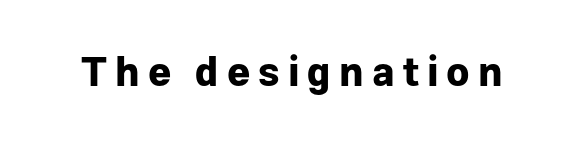
{"serif": "no", "italic": "no", "bold": "yes", "weight": "bold", "width": "normal", "stroke_contrast": "low", "x_height": "medium", "monospaced": "no", "underline": "no", "letter_spacing": "wide", "letter_spacing_em": 0.2, "glyph_px": 40}
